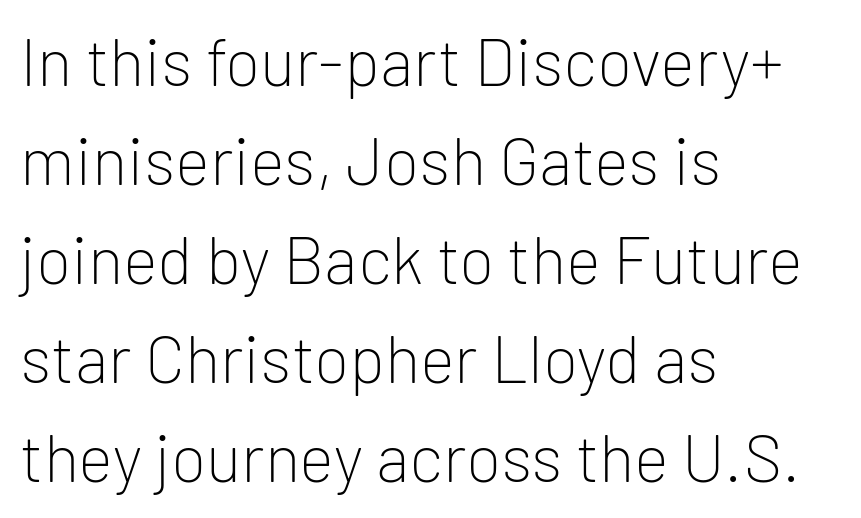
{"serif": "no", "italic": "no", "bold": "no", "weight": "light", "width": "normal", "stroke_contrast": "low", "x_height": "medium", "monospaced": "no", "underline": "no", "align": "left", "line_spacing": "normal", "line_spacing_ratio": 1.5, "letter_spacing": "normal", "letter_spacing_em": 0.0, "glyph_px": 66}
